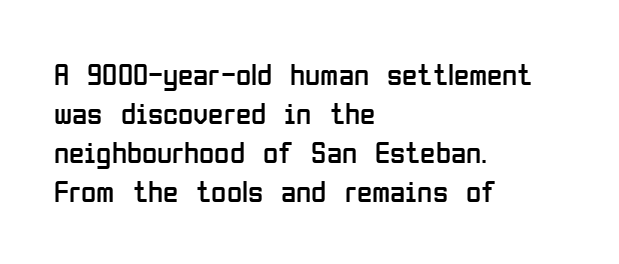
The image shows 31 px regular-weight, condensed sans-serif type, upright; set left-aligned, normal line spacing (1.26x), normal letter spacing, not underlined; low stroke contrast and a medium x-height.
